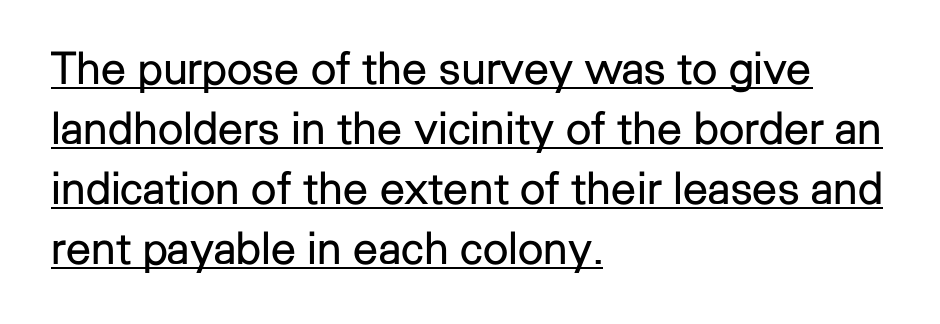
The image shows 45 px regular-weight sans-serif type, upright; set left-aligned, normal line spacing (1.33x), normal letter spacing, underlined; low stroke contrast and a medium x-height.
